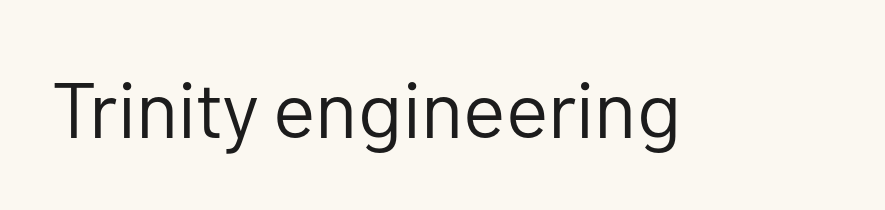
Q: Is the text bold? A: No.
Q: Is the text italic (slanted)? A: No, it is upright.
Q: Is the typeface a serif or a sans-serif typeface? A: Sans-serif.
Q: Is the text underlined? A: No.
Q: Is the spacing between letters normal or unusually wide? A: Normal.
Q: Width (condensed, normal, or wide)? A: Normal.
Q: Stroke contrast? A: Low.
Q: x-height? A: Medium.
Q: Monospaced? A: No.
